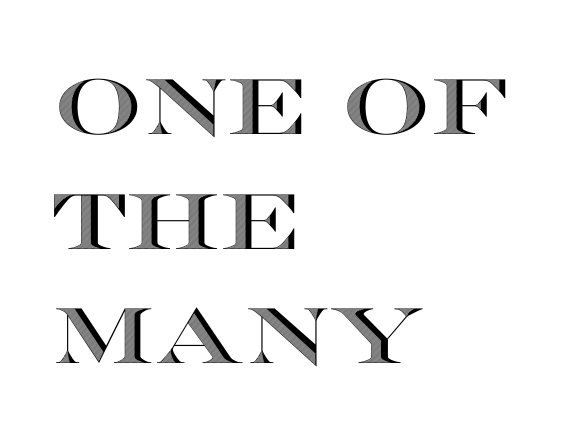
A typesetter would call this proportional, since set widths differ per character. Quick note: interline space is typical. Clear beneath every line of the passage. Caption: multi-line text, flush left, ragged right. If you drew a line through each stem, it would be perfectly vertical.
